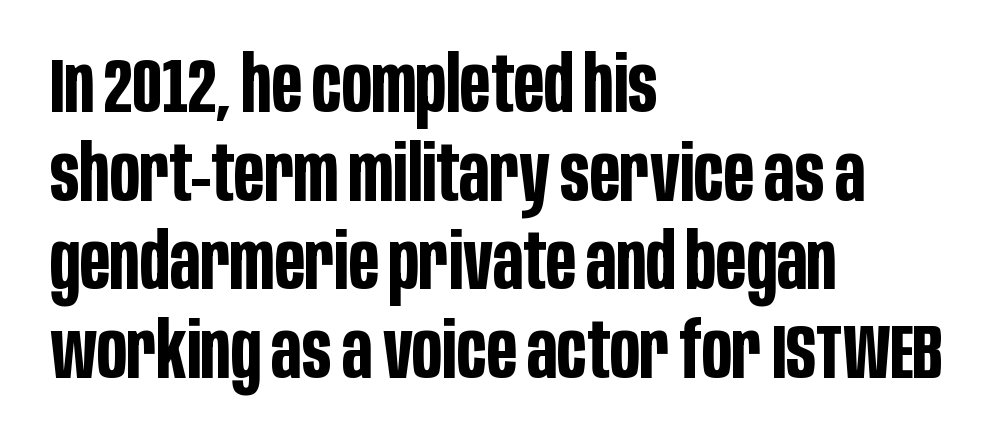
You can tell from the bare stems that sans-serif type was used. Nobody drew a line under any word here. This rendering leaves character spacing at its baseline value. These lines are set flush left with a ragged right edge. Compared with typical paragraphs, the rows here are closer together.
